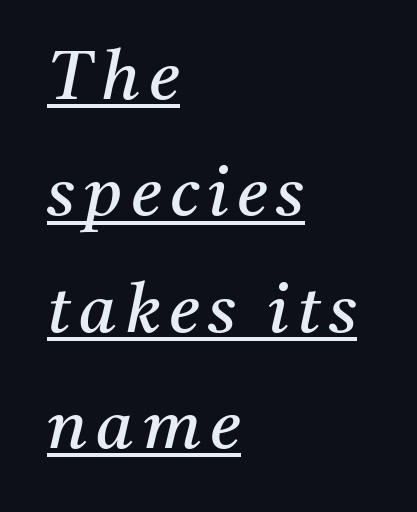
Think of a printed novel: that variable character pitch is what you see here. You can see a thin bar hugging the bottom of the glyphs. The setting favours the left margin, as ordinary paragraphs usually do. The typeface has the unassuming heft of standard copy or less. To sum up the face: it has serifs. When letters slant like this, we call the style italic.
